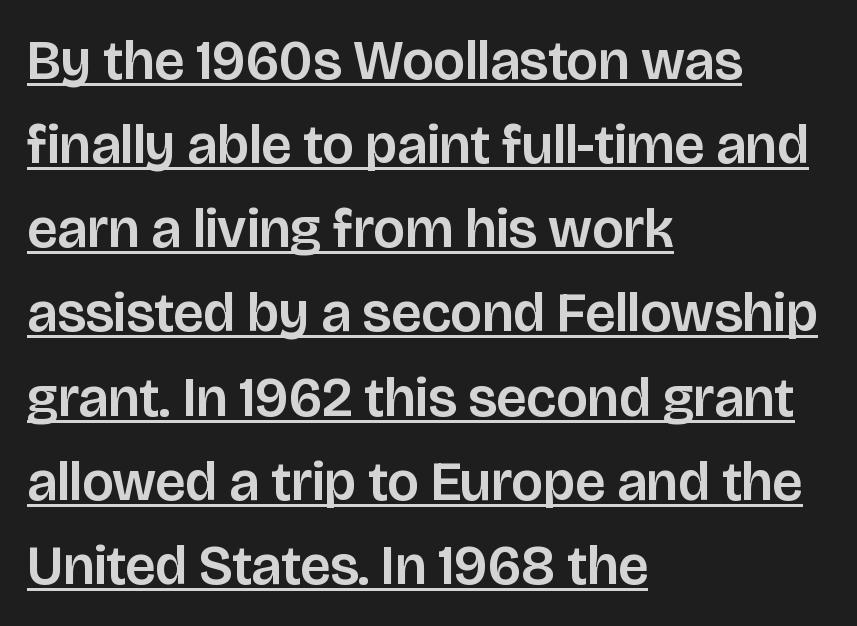
Q: Is the text italic (slanted)? A: No, it is upright.
Q: Is the typeface a serif or a sans-serif typeface? A: Sans-serif.
Q: Is the text underlined? A: Yes.
Q: How is the paragraph aligned? A: Left-aligned.
Q: Is the spacing between letters normal or unusually wide? A: Normal.
Q: Is the spacing between lines tight, normal or loose? A: Normal.
Q: Width (condensed, normal, or wide)? A: Normal.
Q: Stroke contrast? A: Low.
Q: x-height? A: Large.
Q: Monospaced? A: No.
